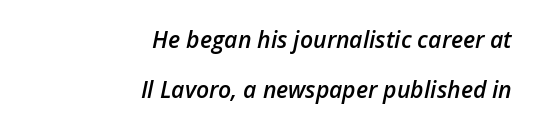
Lines of text with bare space underneath. The rendering uses a large line-height, opening up the rows. This rendering uses right alignment, leaving the left contour irregular. The tracking reads as untouched default to a designer's eye.
